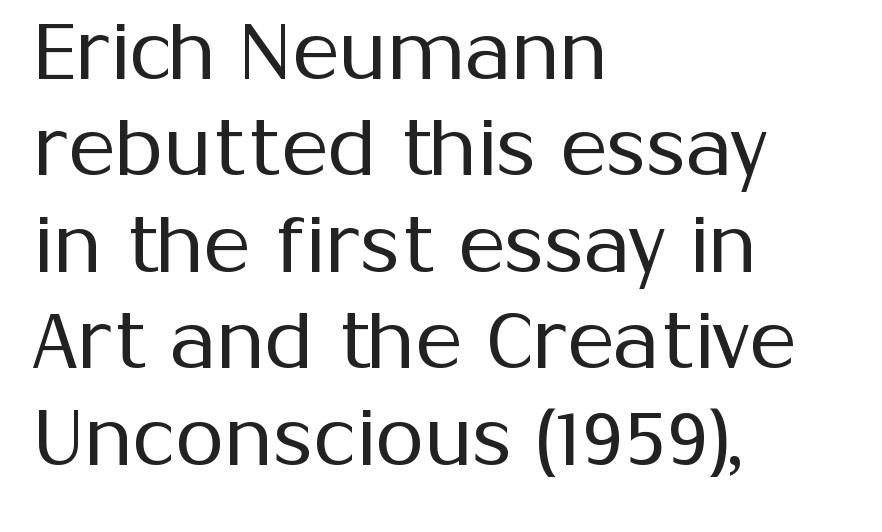
{"serif": "no", "italic": "no", "bold": "no", "weight": "regular", "width": "normal", "stroke_contrast": "medium", "x_height": "medium", "monospaced": "no", "underline": "no", "align": "left", "line_spacing_ratio": 1.22, "letter_spacing": "normal", "letter_spacing_em": 0.0, "glyph_px": 79}
